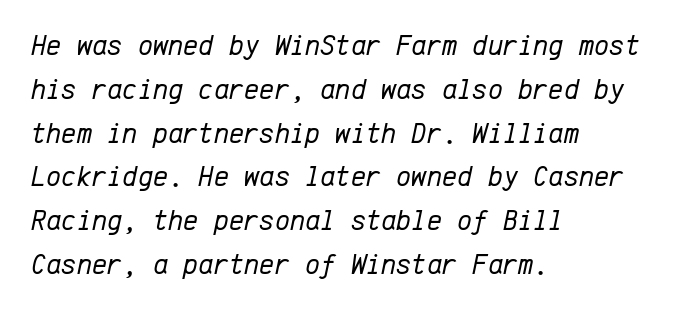
The image shows 29 px regular-weight type, italic (leaning right), monospaced; set left-aligned, normal line spacing (1.51x), normal letter spacing, not underlined; low stroke contrast and a medium x-height.
